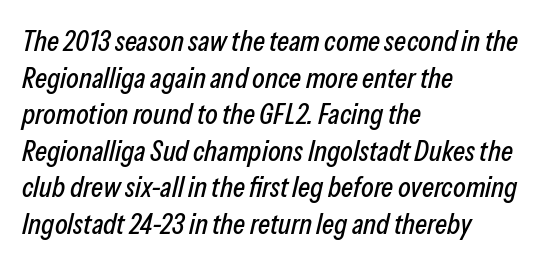
The image shows 29 px condensed type, italic (leaning right); set left-aligned, normal line spacing (1.26x), normal letter spacing, not underlined; low stroke contrast and a medium x-height.
